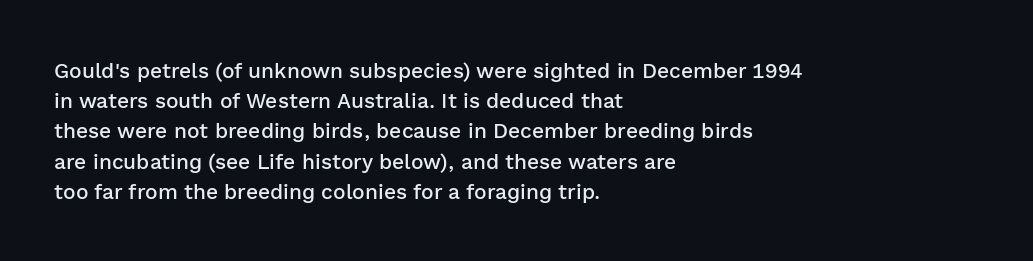
The image shows 21 px text type, upright; set left-aligned, normal line spacing (1.44x), normal letter spacing, not underlined.
